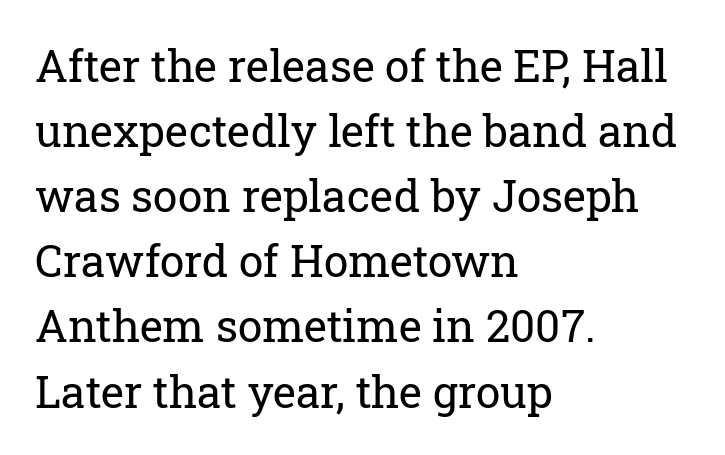
The image shows 44 px regular-weight serif type, upright; set left-aligned, normal line spacing (1.48x), normal letter spacing, not underlined; low stroke contrast and a medium x-height.
